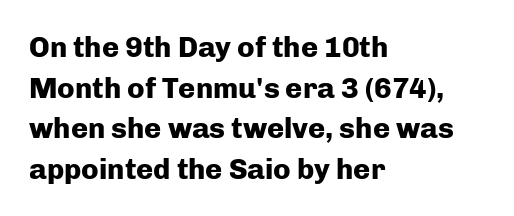
{"serif": "no", "italic": "no", "bold": "yes", "weight": "heavy", "width": "normal", "stroke_contrast": "low", "x_height": "medium", "monospaced": "no", "underline": "no", "align": "left", "line_spacing": "normal", "line_spacing_ratio": 1.4, "letter_spacing": "normal", "letter_spacing_em": 0.0, "glyph_px": 29}
